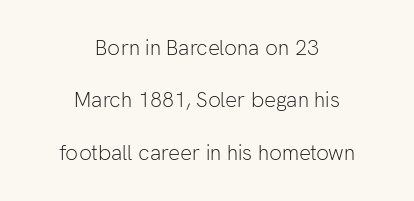
{"italic": "no", "bold": "no", "underline": "no", "align": "center", "line_spacing": "loose", "line_spacing_ratio": 2.49, "letter_spacing": "normal", "letter_spacing_em": 0.0, "glyph_px": 21}
